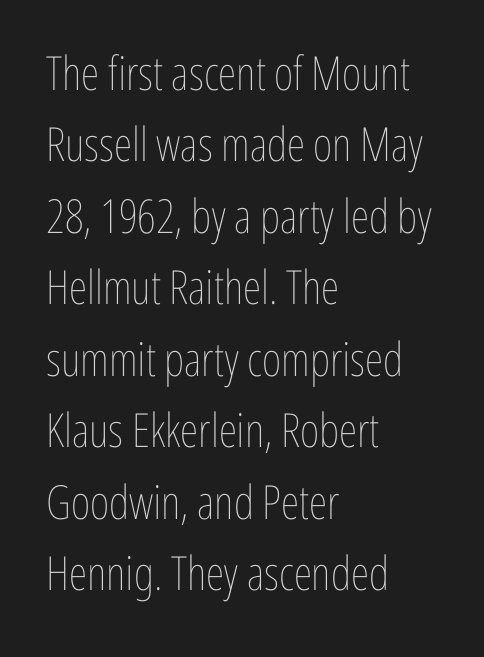
{"italic": "no", "bold": "no", "weight": "thin", "width": "condensed", "stroke_contrast": "low", "x_height": "medium", "monospaced": "no", "underline": "no", "align": "left", "line_spacing": "normal", "line_spacing_ratio": 1.52, "letter_spacing": "normal", "letter_spacing_em": 0.0, "glyph_px": 47}
